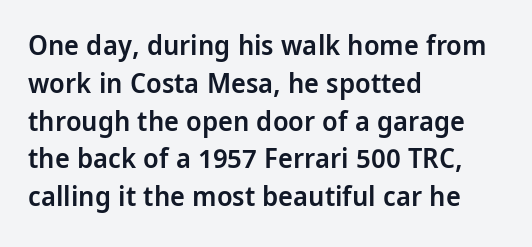
Upright lettering throughout. Check under the words: just untouched page. The rendering shows plain stroke endings on the letterforms — a sans-serif design. Between one letter and the next there's only the usual sliver of space. Strokes here are thickened, but only to semibold level. The rendering uses natural spacing where letterforms have individual widths.
